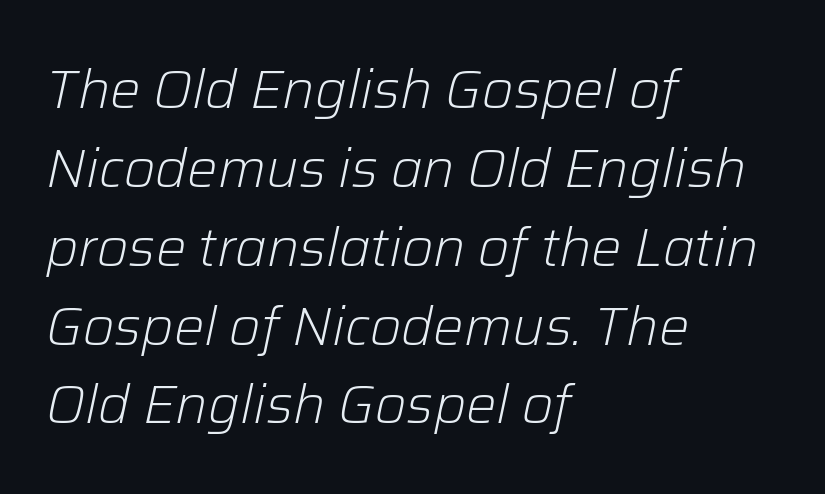
Compared with a centered layout, this one pins lines to the left instead. Look at the tracking — it's just the regular setting, nothing added. Character widths vary here, with narrow letters taking less room than wide ones. Weight class: somewhere from thin through regular. Horizontal bands of white between lines are of average thickness. Check under the words: just untouched page.
